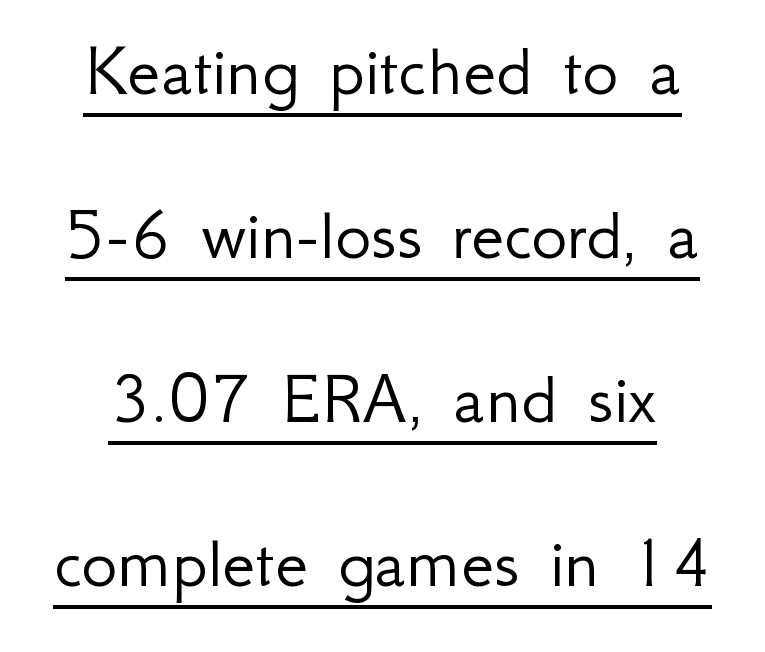
{"serif": "no", "italic": "no", "bold": "no", "weight": "light", "width": "normal", "stroke_contrast": "low", "x_height": "small", "monospaced": "no", "underline": "yes", "line_spacing": "loose", "line_spacing_ratio": 2.16, "letter_spacing": "normal", "letter_spacing_em": 0.0, "glyph_px": 76}
